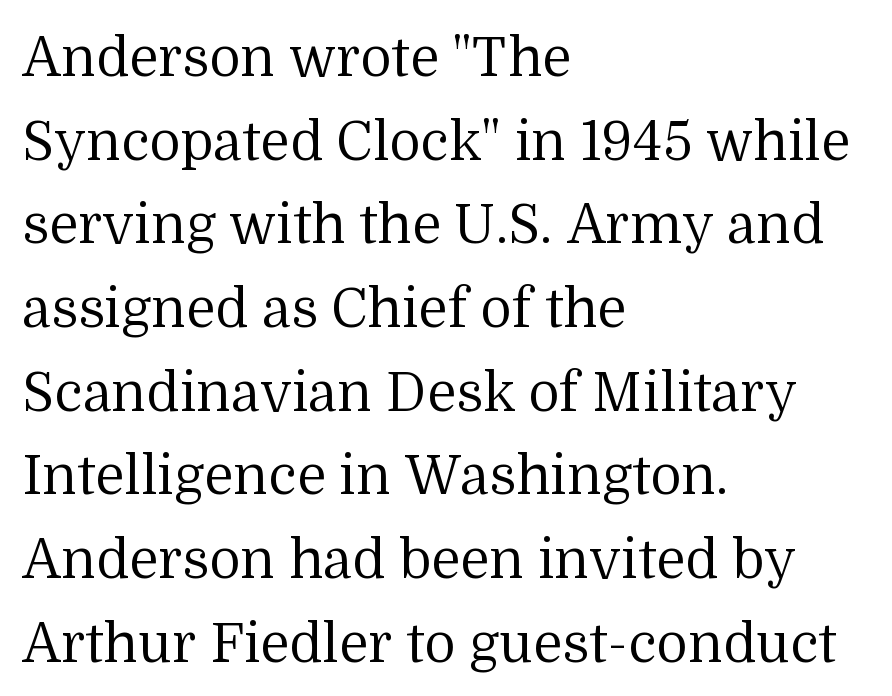
The image shows 54 px regular-weight serif type, upright; set left-aligned, normal line spacing (1.55x), normal letter spacing, not underlined; medium stroke contrast and a medium x-height.
